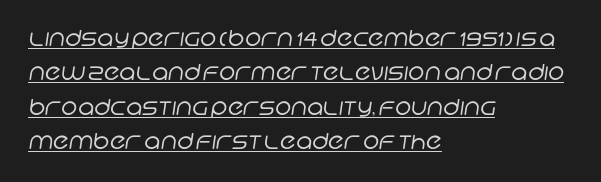
No chunkiness to these letters — they're not bold. You could call the tracking neutral — neither tight nor loose. Decoration check: the copy is underlined. The rows are spaced the way most documents space them. Each line starts at the same left margin while the right side varies.
